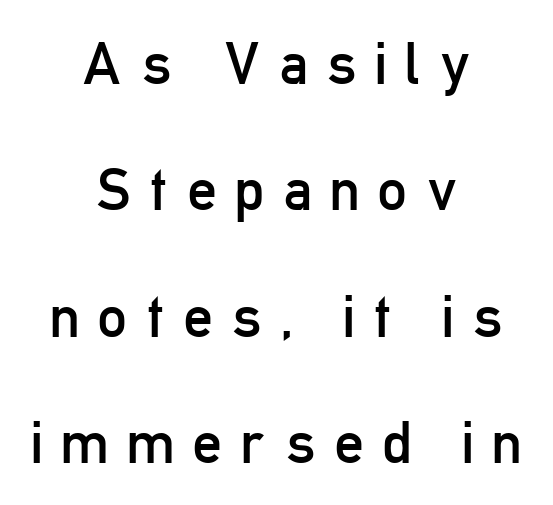
The image shows 59 px regular-weight, condensed sans-serif type, upright; set centered, loose line spacing (2.14x), unusually wide letter spacing (+0.31 em), not underlined; low stroke contrast and a medium x-height.
